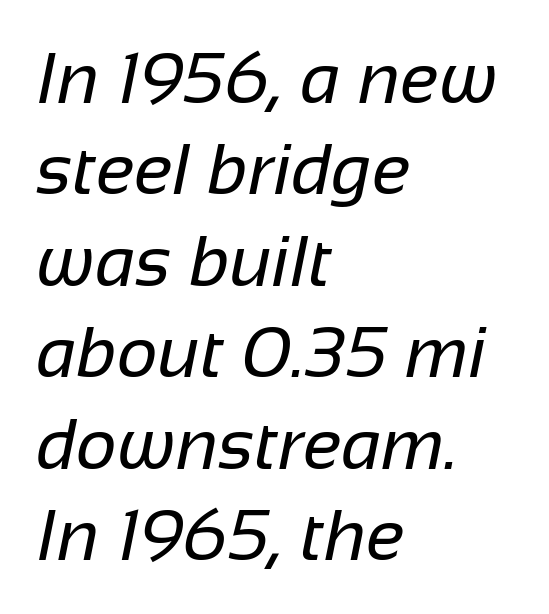
The image shows 72 px regular-weight sans-serif type; set left-aligned, normal line spacing (1.27x), normal letter spacing, not underlined; low stroke contrast and a medium x-height.
